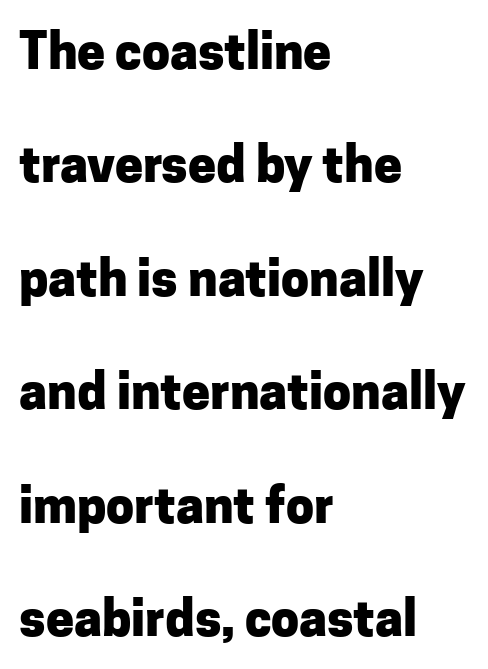
The image shows 50 px heavy sans-serif type, upright; set left-aligned, loose line spacing (2.27x), normal letter spacing, not underlined; low stroke contrast and a medium x-height.
